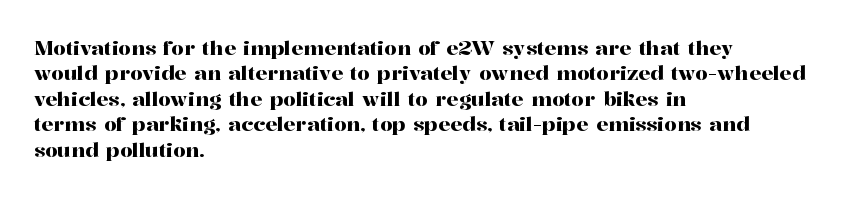
The image shows 20 px text type, upright; set left-aligned, normal line spacing (1.27x), normal letter spacing, not underlined.
